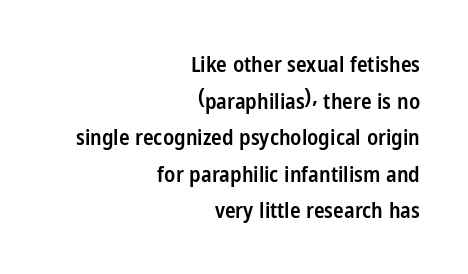
The image shows 22 px text type, upright; set right-aligned, normal line spacing (1.66x), normal letter spacing, not underlined.
